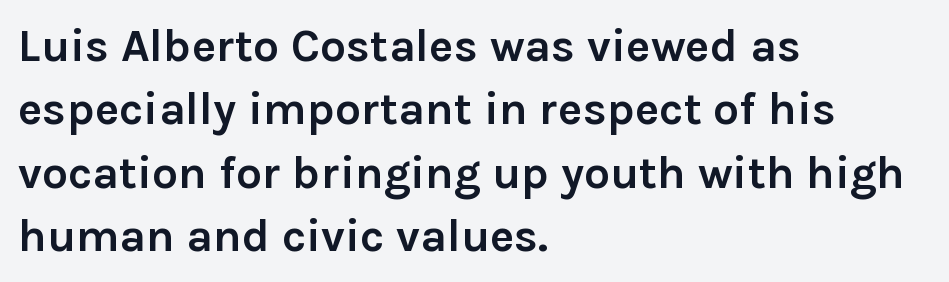
{"serif": "no", "italic": "no", "bold": "yes", "weight": "semibold", "width": "normal", "stroke_contrast": "low", "x_height": "medium", "monospaced": "no", "underline": "no", "align": "left", "line_spacing": "normal", "line_spacing_ratio": 1.38, "letter_spacing": "normal", "letter_spacing_em": 0.0, "glyph_px": 46}
